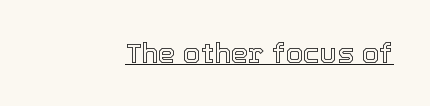
Q: Is the text italic (slanted)? A: No, it is upright.
Q: Is the text underlined? A: Yes.
Q: Is the spacing between letters normal or unusually wide? A: Normal.
Q: Width (condensed, normal, or wide)? A: Normal.
Q: x-height? A: Medium.
Q: Monospaced? A: No.
